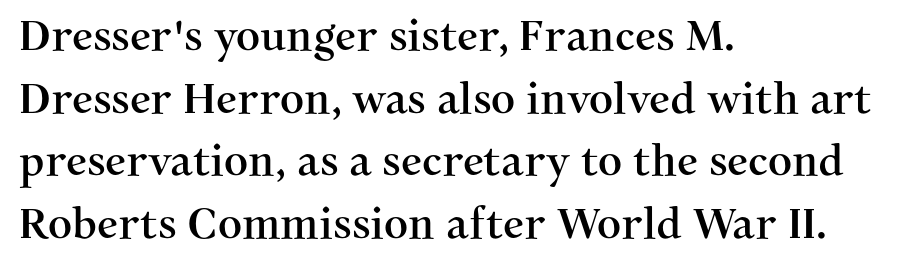
The image shows 42 px serif type, upright; set left-aligned, normal line spacing (1.49x), normal letter spacing, not underlined; medium stroke contrast and a medium x-height.
